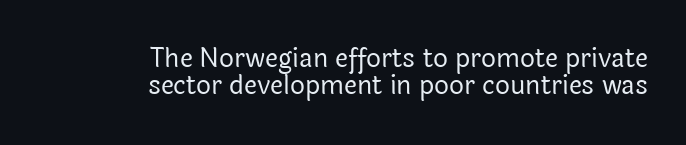
The image shows 26 px text type, upright; set right-aligned, tight line spacing (1.04x), normal letter spacing, not underlined.
